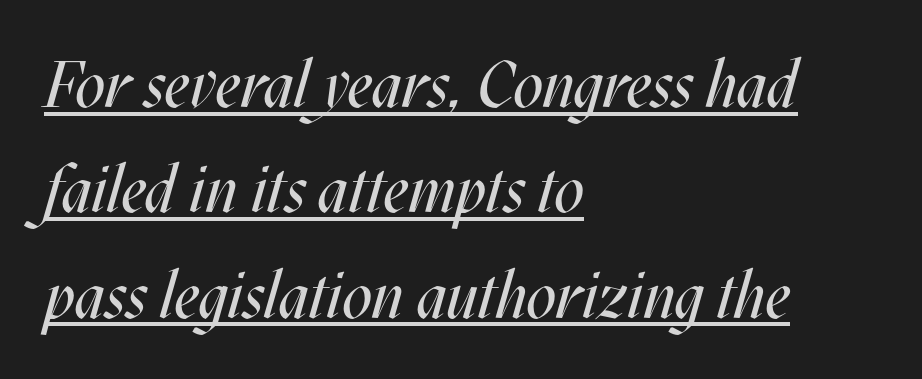
The letters sit at their default tracking, neither squeezed nor spread. Is this a heavy cut? Hardly; it is regular or lighter. The face used here is proportionally spaced, like ordinary book or web type. This sample is left-justified, so line endings fall wherever the words run out.
